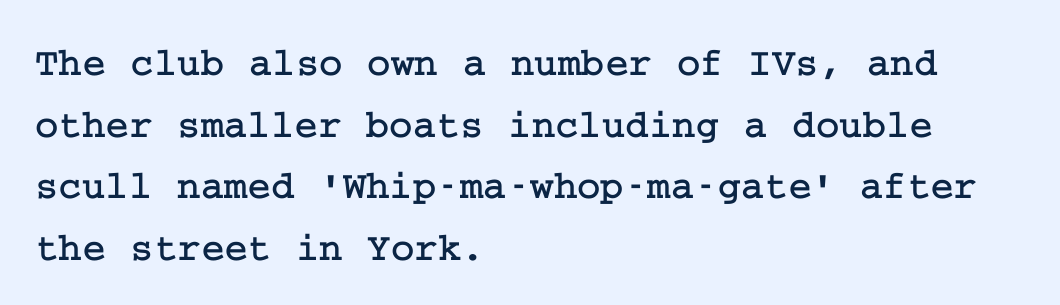
{"serif": "yes", "italic": "no", "width": "normal", "stroke_contrast": "low", "x_height": "medium", "underline": "no", "align": "left", "line_spacing": "normal", "line_spacing_ratio": 1.54, "letter_spacing": "normal", "letter_spacing_em": 0.0, "glyph_px": 40}
